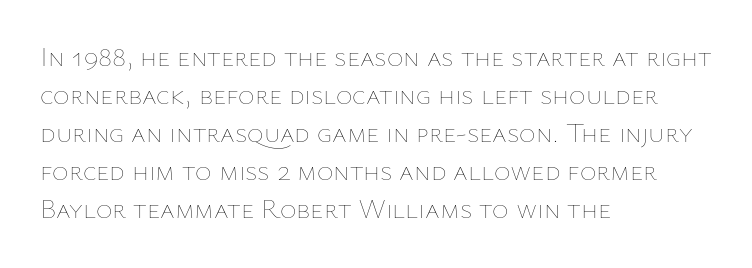
Nobody drew a line under any word here. A typesetter would mark this as roman, not italic. Quick note: interline space is typical. Is the letter spacing exaggerated? No — it looks like the ordinary default.
